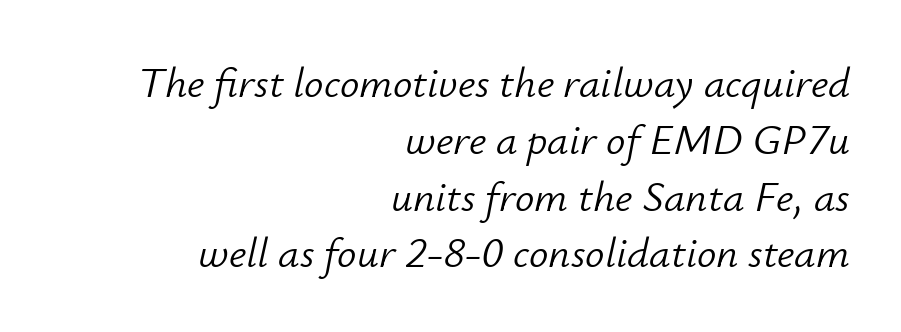
The image shows 43 px light type, italic (leaning right); set right-aligned, normal line spacing (1.32x), normal letter spacing, not underlined; low stroke contrast and a small x-height.
